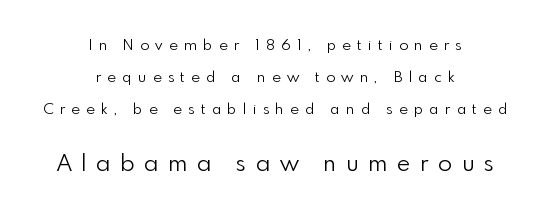
The image shows 23 px text type, upright; set centered, loose line spacing (2.15x), unusually wide letter spacing (+0.42 em), not underlined; the second (bottom) block is 1.53x larger.
